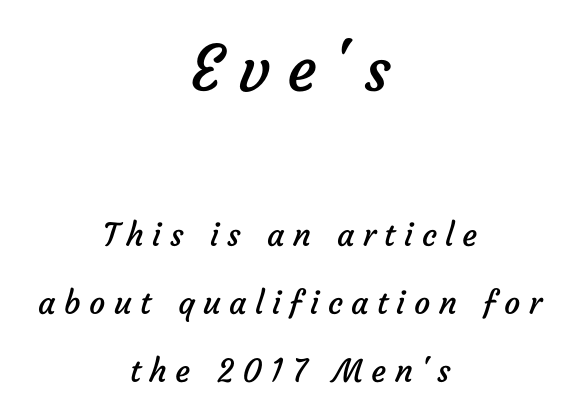
Loosely led — the rows are spread out. The paragraph has two soft edges and a firm central axis. The weight tops out at a normal text grade. The area under the type is left untouched. This sample has the flowing, uneven cadence of proportional lettering.
